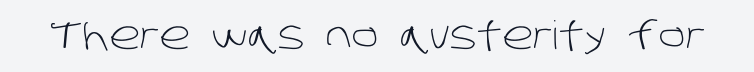
{"serif": "no", "bold": "no", "weight": "light", "width": "normal", "stroke_contrast": "low", "x_height": "large", "monospaced": "no", "underline": "no", "letter_spacing": "normal", "letter_spacing_em": 0.0, "glyph_px": 39}
